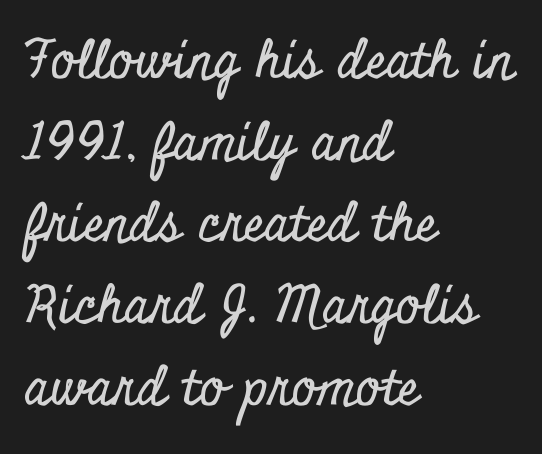
{"serif": "yes", "width": "condensed", "stroke_contrast": "low", "x_height": "small", "monospaced": "no", "underline": "no", "align": "left", "line_spacing": "normal", "line_spacing_ratio": 1.57, "letter_spacing": "normal", "letter_spacing_em": 0.0, "glyph_px": 52}
